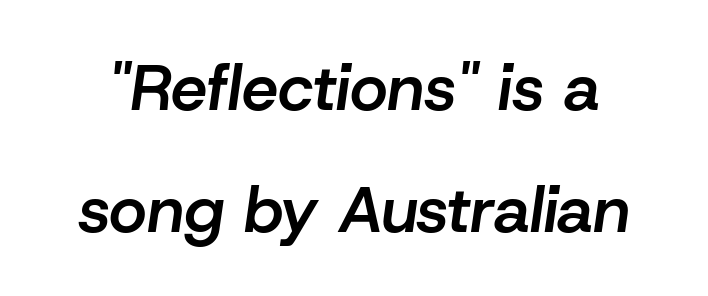
Stems and bowls a touch heavier than normal — semibold. The letters advance in unequal steps, a hallmark of proportional type. Yep, that's italic — everything's leaning. What stands out about the letter spacing? Nothing — it is the standard amount. The baseline area is clear.
